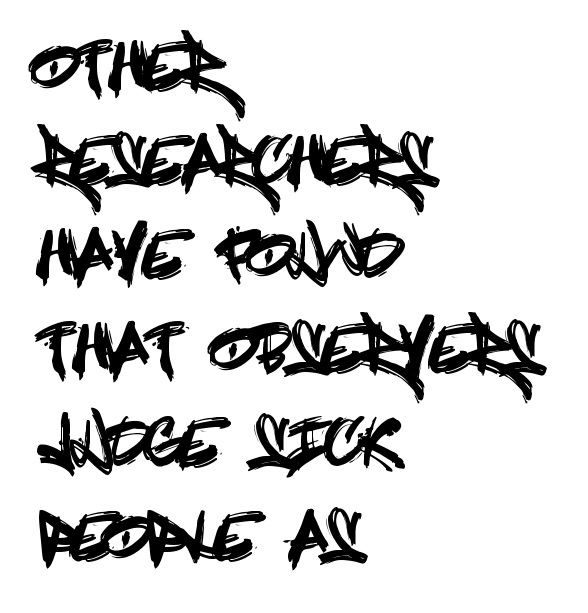
The image shows 64 px condensed sans-serif type; set left-aligned, normal line spacing (1.47x), normal letter spacing, not underlined; a large x-height.
